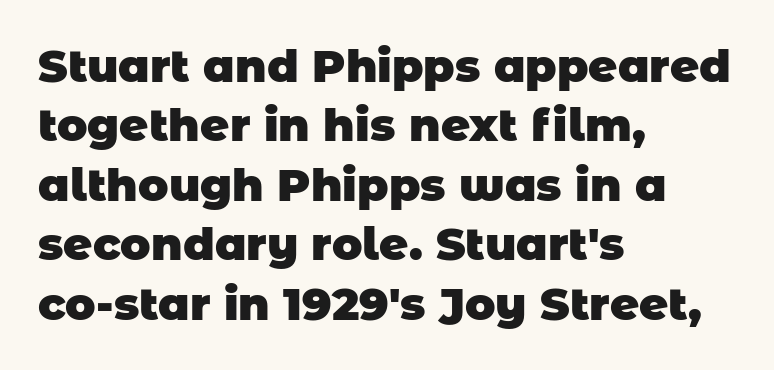
The image shows 45 px heavy sans-serif type; set left-aligned, normal line spacing (1.32x), normal letter spacing, not underlined; low stroke contrast and a large x-height.
